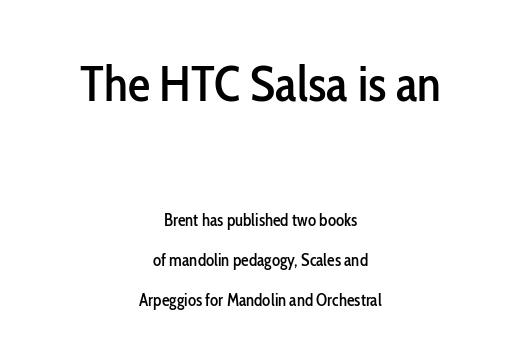
{"serif": "no", "italic": "no", "width": "condensed", "stroke_contrast": "low", "x_height": "medium", "monospaced": "no", "underline": "no", "align": "center", "line_spacing": "loose", "line_spacing_ratio": 2.34, "letter_spacing": "normal", "letter_spacing_em": 0.0, "larger_block": "first", "size_ratio": 2.94, "glyph_px": 50}
